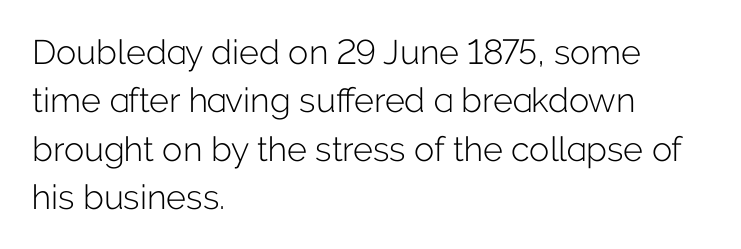
The letters advance in unequal steps, a hallmark of proportional type. Nope, no serifs anywhere on these letters. The letters sit at their default tracking, neither squeezed nor spread. Visually the block forms a straight wall on the left and a jagged coastline on the right. No italicization has been applied; the sample stays upright.
